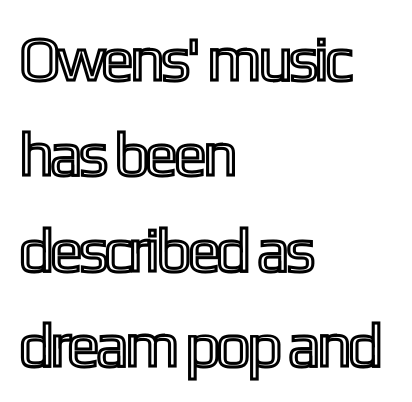
Q: Is the text italic (slanted)? A: No, it is upright.
Q: Is the text underlined? A: No.
Q: How is the paragraph aligned? A: Left-aligned.
Q: Is the spacing between letters normal or unusually wide? A: Normal.
Q: Is the spacing between lines tight, normal or loose? A: Normal.
Q: Width (condensed, normal, or wide)? A: Condensed.
Q: x-height? A: Medium.
Q: Monospaced? A: No.
